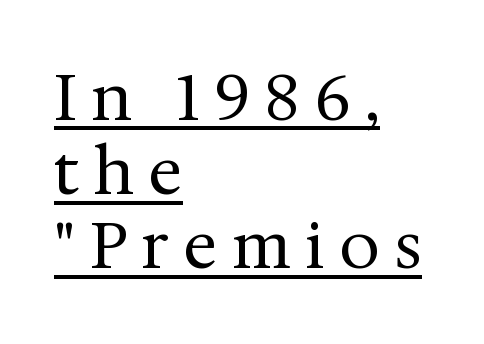
{"serif": "yes", "italic": "no", "bold": "no", "weight": "regular", "width": "normal", "stroke_contrast": "medium", "x_height": "medium", "monospaced": "no", "underline": "yes", "align": "left", "line_spacing_ratio": 1.16, "letter_spacing": "wide", "letter_spacing_em": 0.24, "glyph_px": 64}
